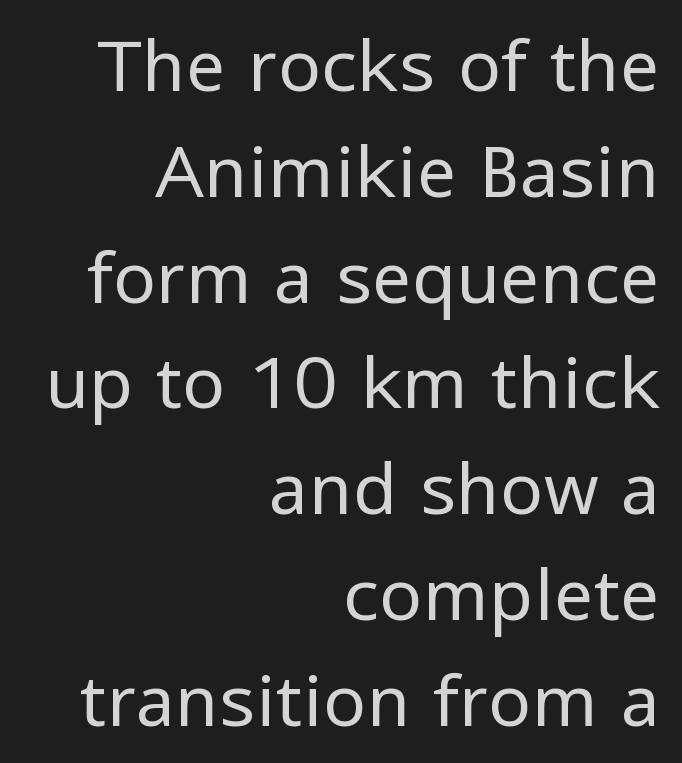
{"serif": "no", "italic": "no", "bold": "no", "weight": "regular", "width": "normal", "stroke_contrast": "low", "x_height": "medium", "monospaced": "no", "underline": "no", "align": "right", "line_spacing": "normal", "line_spacing_ratio": 1.49, "letter_spacing": "normal", "letter_spacing_em": 0.0, "glyph_px": 71}
